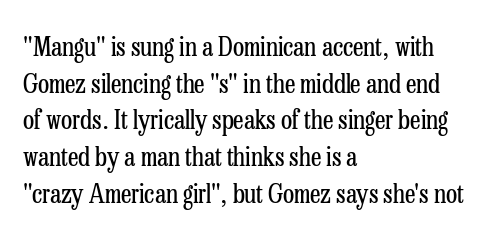
The image shows 26 px text type, upright; set left-aligned, normal line spacing (1.41x), normal letter spacing, not underlined.
